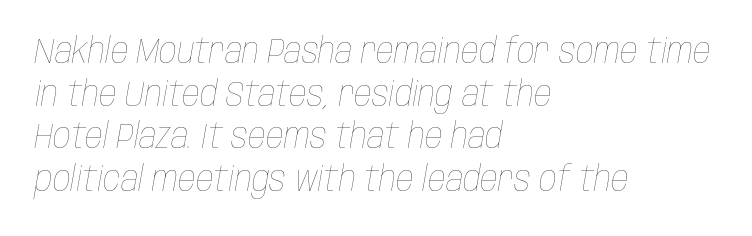
The lines in this sample share a left origin and differ only in where they stop. The passage shown is typed in a proportional face where columns would drift. Type without underlining. No letter is thick-stroked: the sample isn't bold.
